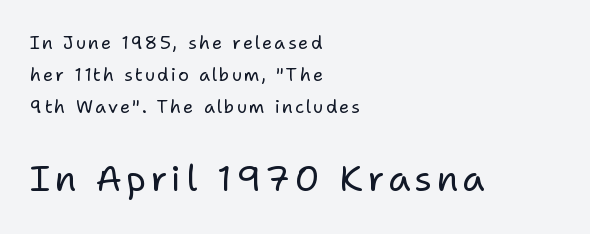
A student would notice the bottom passage is typeset larger than what precedes it. Examine the stroke ends and you'll find no serifs. This sample uses an upright cut, with every glyph sitting square on the baseline. Descenders are the only things crossing below the line. This sample is left-justified, so line endings fall wherever the words run out. A typesetter would call this proportional, since set widths differ per character.
